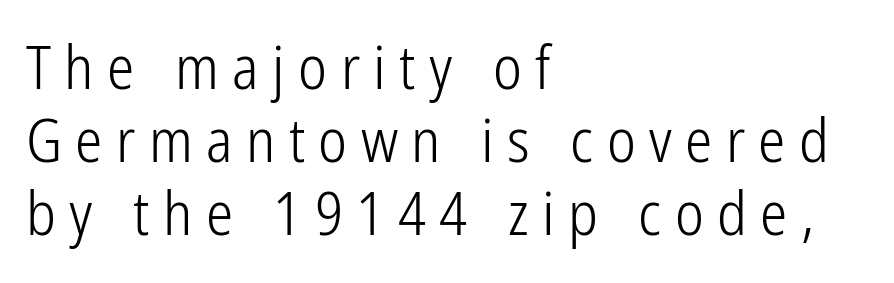
This is not heavy type; no bold has been used. Is this a fixed-width face? No — the glyphs have proportional, varying widths. Nothing sits at the stroke ends, so this counts as sans-serif. The paragraph shown leans on its left margin. Each row of text sits above clean, open space.
